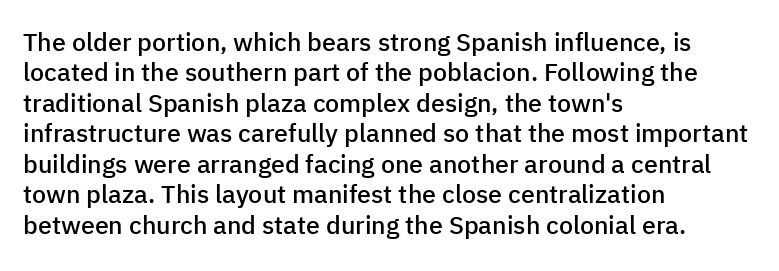
This is moderately heavy type, rendered in semibold. The lines are quadded left. The words here are not underlined. Look at the tracking — it's just the regular setting, nothing added. No italicization has been applied; the sample stays upright.
